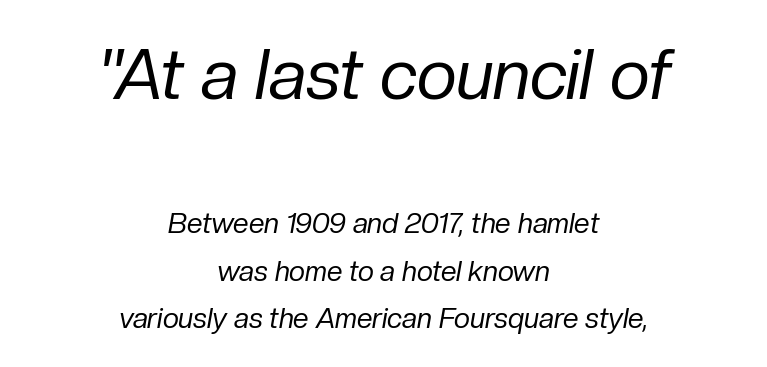
Q: Is the text bold? A: No.
Q: Is the text italic (slanted)? A: Yes, it leans right by about 10 degrees.
Q: Is the text underlined? A: No.
Q: How is the paragraph aligned? A: Centered.
Q: Is the spacing between letters normal or unusually wide? A: Normal.
Q: Is the spacing between lines tight, normal or loose? A: Normal.
Q: Which block of text is set in a larger size, the first (top) or the second (bottom)? A: The first (top) one.
Q: Width (condensed, normal, or wide)? A: Normal.
Q: Stroke contrast? A: Low.
Q: x-height? A: Medium.
Q: Monospaced? A: No.
